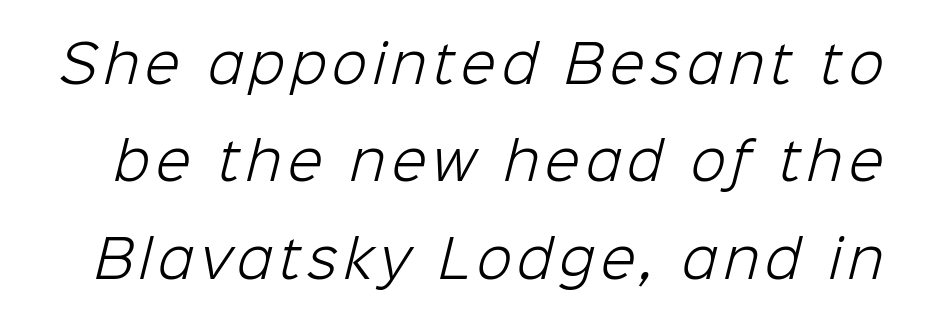
Q: Is the text bold? A: No.
Q: Is the typeface a serif or a sans-serif typeface? A: Sans-serif.
Q: Is the text underlined? A: No.
Q: Is the spacing between lines tight, normal or loose? A: Loose.
Q: Width (condensed, normal, or wide)? A: Normal.
Q: Stroke contrast? A: Low.
Q: x-height? A: Medium.
Q: Monospaced? A: No.
